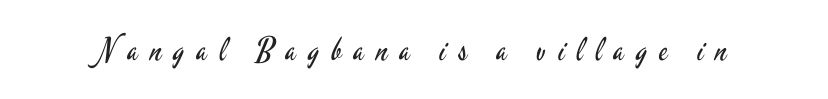
A typesetter would call this proportional, since set widths differ per character. The space beneath each line is pristine and unruled. You can tell from the bare stems that sans-serif type was used. Nothing heavy about these letters — not bold at all.
